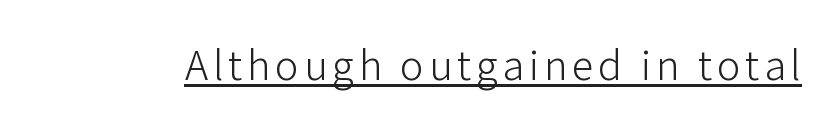
The image shows 44 px light sans-serif type, upright; set underlined; low stroke contrast and a medium x-height.
